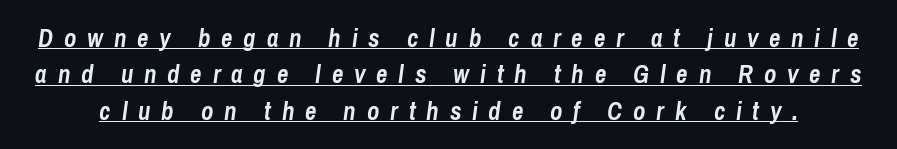
Q: Is the text bold? A: Yes.
Q: Is the text italic (slanted)? A: Yes, it leans right by about 8 degrees.
Q: Is the text underlined? A: Yes.
Q: Is the spacing between letters normal or unusually wide? A: Unusually wide.
Q: Is the spacing between lines tight, normal or loose? A: Normal.
